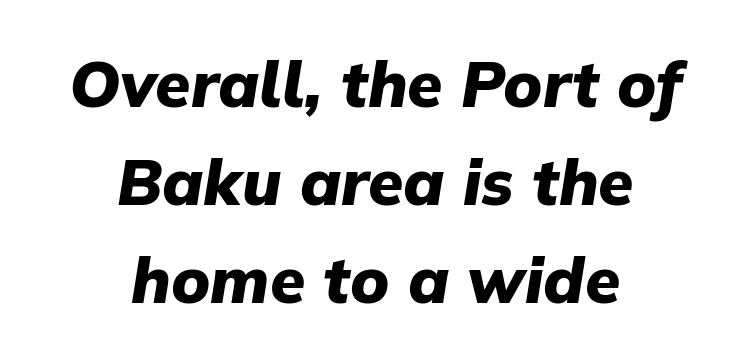
Q: Is the text bold? A: Yes.
Q: Is the text italic (slanted)? A: Yes, it leans right by about 9 degrees.
Q: Is the text underlined? A: No.
Q: How is the paragraph aligned? A: Centered.
Q: Is the spacing between letters normal or unusually wide? A: Normal.
Q: Is the spacing between lines tight, normal or loose? A: Normal.
Q: Width (condensed, normal, or wide)? A: Normal.
Q: Stroke contrast? A: Low.
Q: x-height? A: Medium.
Q: Monospaced? A: No.
